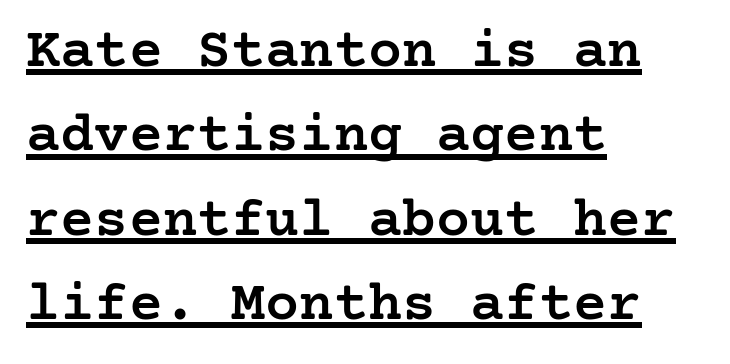
The rendering uses the underline text-decoration. Typographically, this falls in the serif category. How would I describe the line gaps? Plain and ordinary. Reading down the block, your eye returns to a fixed left position each line. This is the regular roman posture of the typeface. Here the glyphs are tracked normally, forming tight word shapes.
